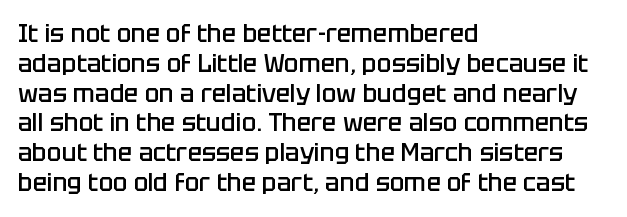
The image shows 24 px text type, upright; set left-aligned, line spacing 1.24x, normal letter spacing, not underlined.
